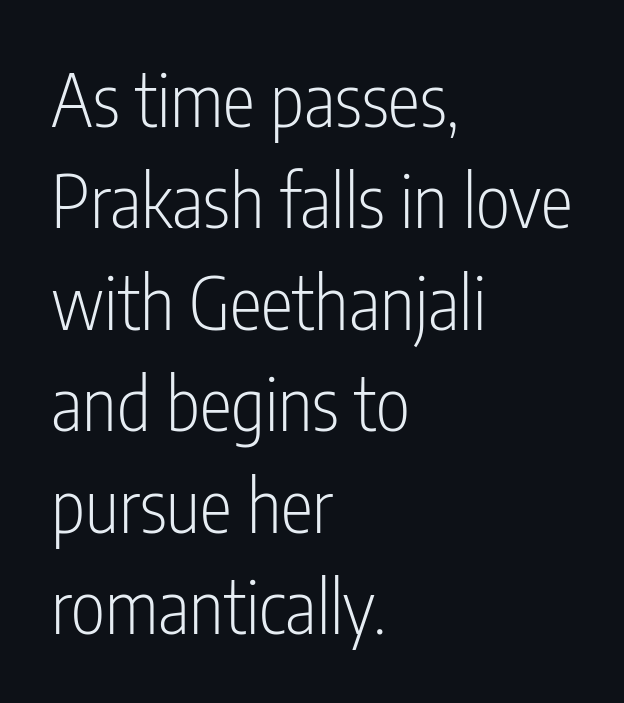
The image shows 73 px light, condensed sans-serif type, upright; set left-aligned, normal line spacing (1.39x), normal letter spacing, not underlined; low stroke contrast and a medium x-height.
